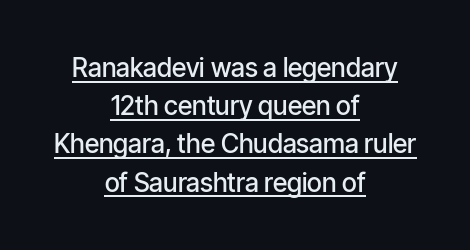
Q: Is the text bold? A: Semi-bold.
Q: Is the text italic (slanted)? A: No, it is upright.
Q: Is the text underlined? A: Yes.
Q: How is the paragraph aligned? A: Centered.
Q: Is the spacing between letters normal or unusually wide? A: Normal.
Q: Is the spacing between lines tight, normal or loose? A: Normal.
